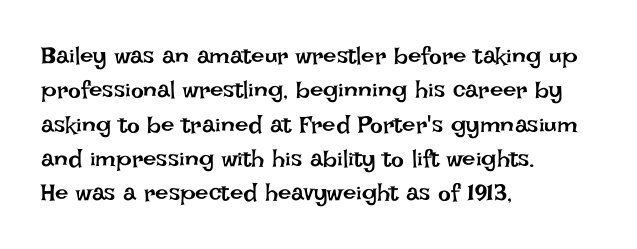
The image shows 24 px text type, upright; set left-aligned, normal line spacing (1.43x), normal letter spacing, not underlined.
